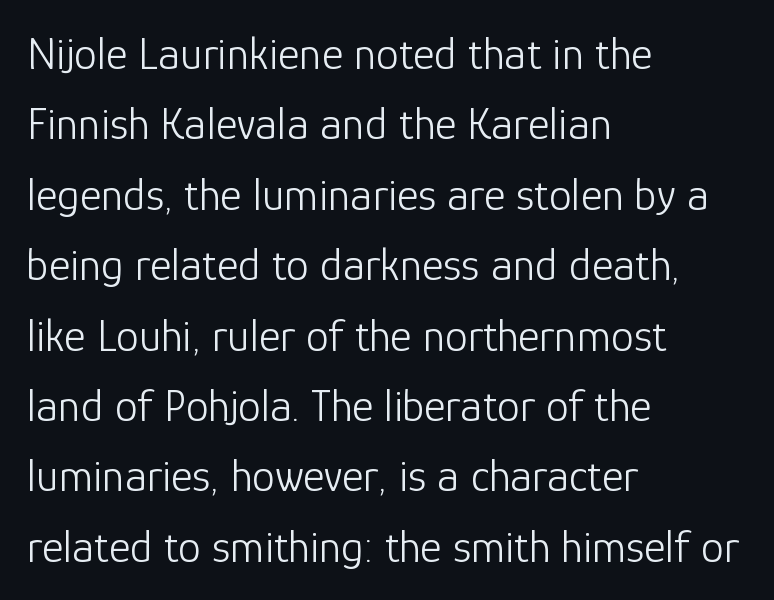
The image shows 46 px light sans-serif type, upright; set left-aligned, normal line spacing (1.53x), normal letter spacing, not underlined; low stroke contrast and a medium x-height.
